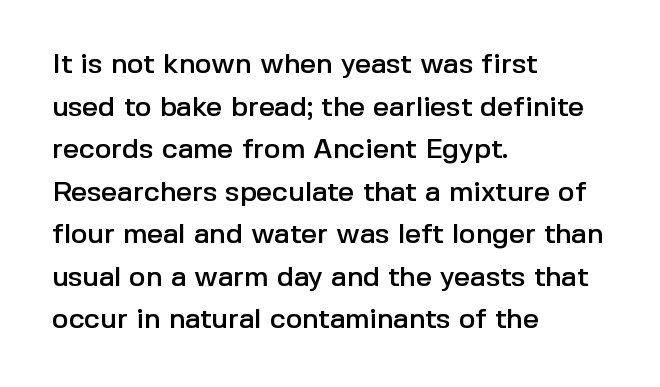
{"serif": "no", "italic": "no", "width": "normal", "x_height": "medium", "monospaced": "no", "underline": "no", "align": "left", "line_spacing": "normal", "line_spacing_ratio": 1.52, "letter_spacing": "normal", "letter_spacing_em": 0.0, "glyph_px": 28}
